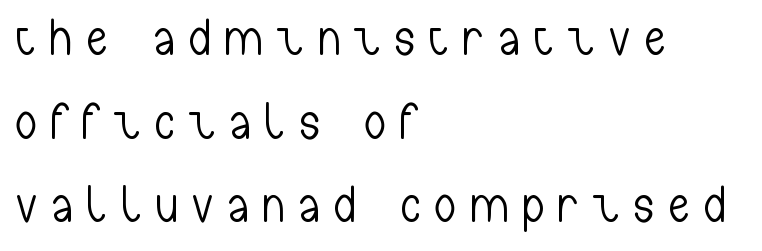
Q: Is the text bold? A: No.
Q: Is the text italic (slanted)? A: No, it is upright.
Q: Is the typeface a serif or a sans-serif typeface? A: Sans-serif.
Q: Is the text underlined? A: No.
Q: How is the paragraph aligned? A: Left-aligned.
Q: Is the spacing between letters normal or unusually wide? A: Unusually wide.
Q: Is the spacing between lines tight, normal or loose? A: Normal.
Q: Width (condensed, normal, or wide)? A: Condensed.
Q: Stroke contrast? A: Low.
Q: x-height? A: Medium.
Q: Monospaced? A: No.
